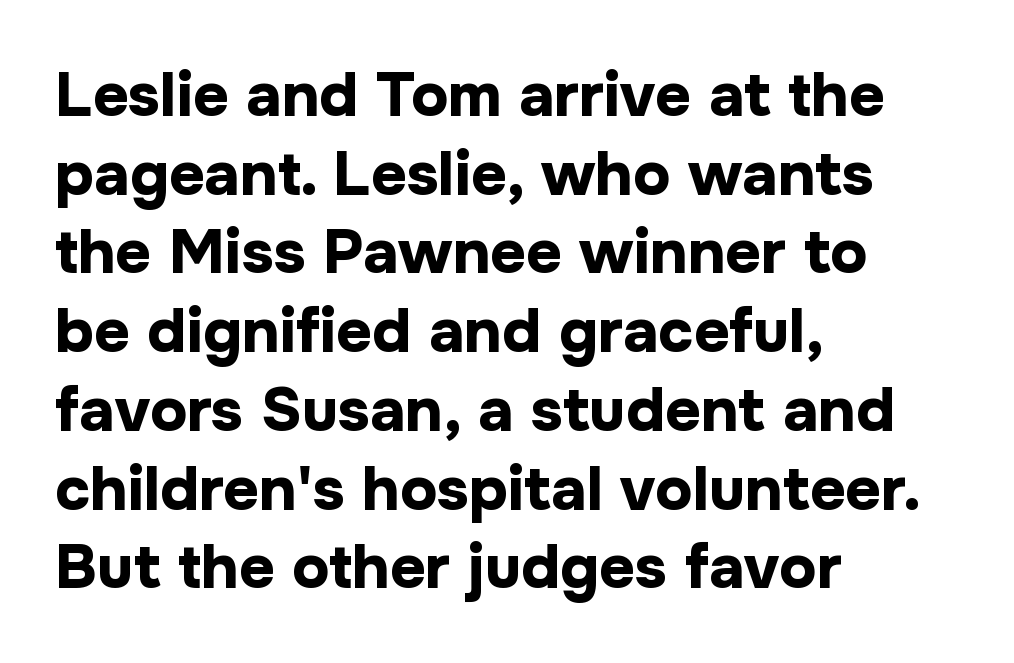
The area under the type is left untouched. Tall strokes in this sample are plumb rather than angled. Strong, thick strokes mark this as bold type. Note the varied advance widths — an 'i' is clearly narrower than an 'm'.
